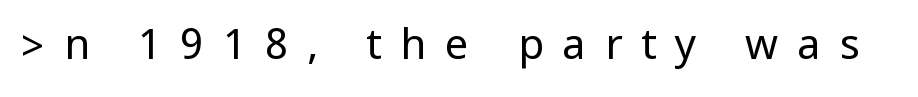
{"serif": "no", "italic": "no", "bold": "no", "weight": "regular", "width": "condensed", "stroke_contrast": "low", "underline": "no", "letter_spacing": "wide", "letter_spacing_em": 0.45, "glyph_px": 42}
